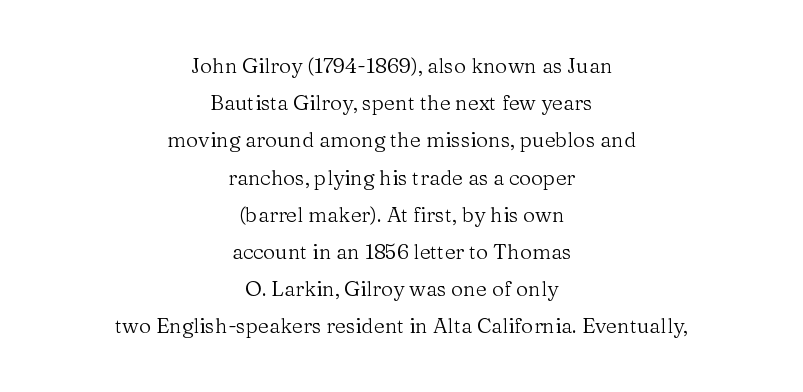
{"italic": "no", "bold": "no", "underline": "no", "align": "center", "line_spacing_ratio": 1.77, "letter_spacing": "normal", "letter_spacing_em": 0.0, "glyph_px": 21}
